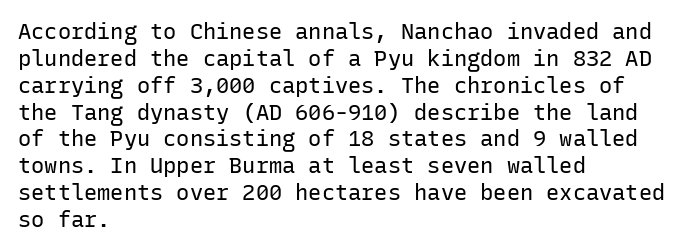
Q: Is the text bold? A: No.
Q: Is the text italic (slanted)? A: No, it is upright.
Q: Is the text underlined? A: No.
Q: How is the paragraph aligned? A: Left-aligned.
Q: Is the spacing between letters normal or unusually wide? A: Normal.
